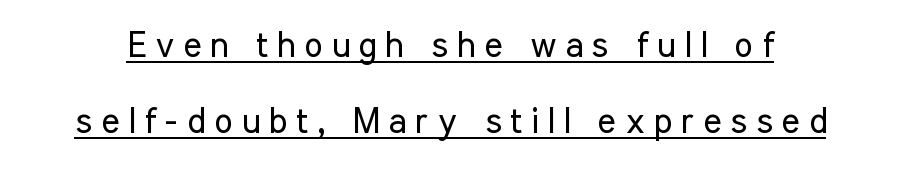
Q: Is the text bold? A: No.
Q: Is the text italic (slanted)? A: No, it is upright.
Q: Is the typeface a serif or a sans-serif typeface? A: Sans-serif.
Q: Is the text underlined? A: Yes.
Q: Is the spacing between letters normal or unusually wide? A: Unusually wide.
Q: Is the spacing between lines tight, normal or loose? A: Loose.
Q: Width (condensed, normal, or wide)? A: Condensed.
Q: Stroke contrast? A: Low.
Q: x-height? A: Medium.
Q: Monospaced? A: No.
